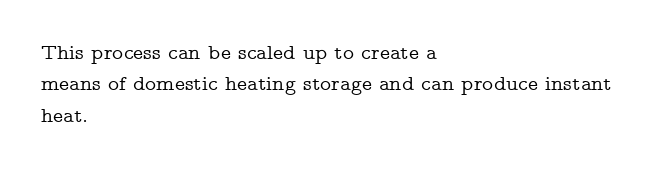
Q: Is the text italic (slanted)? A: No, it is upright.
Q: Is the text underlined? A: No.
Q: How is the paragraph aligned? A: Left-aligned.
Q: Is the spacing between letters normal or unusually wide? A: Normal.
Q: Is the spacing between lines tight, normal or loose? A: Normal.
